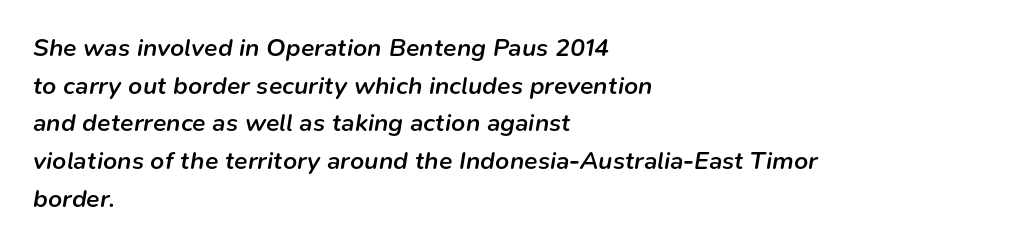
The image shows 25 px text type, italic (leaning right); set left-aligned, normal line spacing (1.51x), normal letter spacing, not underlined.
